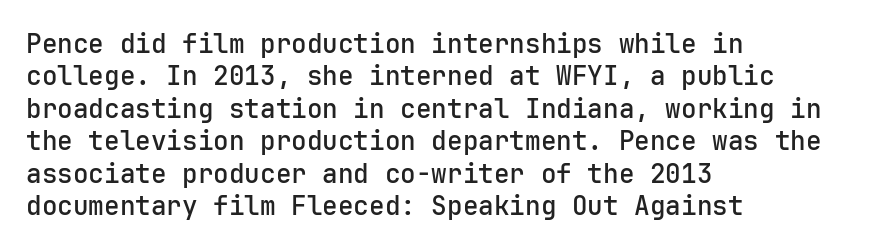
Words appear dense and cohesive because spacing is normal. On the weight axis this lands at semibold, roughly 600. The lines sit at an ordinary, default distance from one another. Any mark beneath the type? The region is blank. You can tell it's not italic because the verticals are truly vertical. The setting favours the left margin, as ordinary paragraphs usually do.
